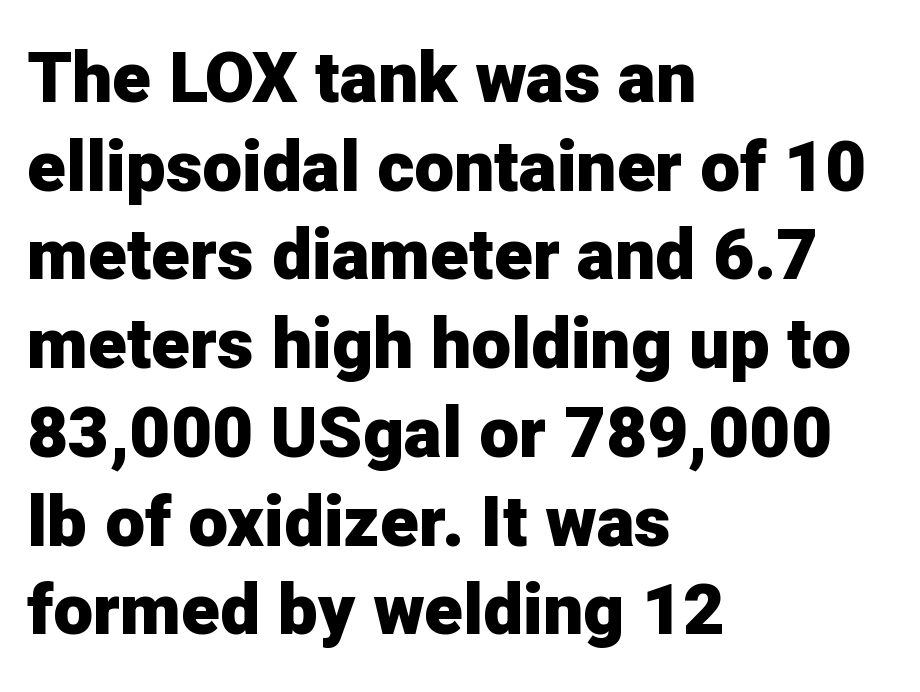
{"serif": "no", "italic": "no", "bold": "yes", "weight": "heavy", "width": "normal", "stroke_contrast": "low", "x_height": "medium", "monospaced": "no", "underline": "no", "align": "left", "line_spacing": "normal", "line_spacing_ratio": 1.25, "letter_spacing": "normal", "letter_spacing_em": 0.0, "glyph_px": 71}
